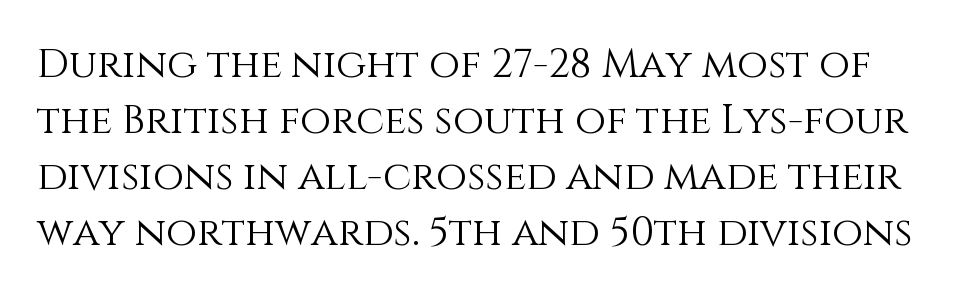
Any mark beneath the type? The region is blank. No italicization has been applied; the sample stays upright. A typesetter would call this leading conventional body-copy spacing. A typesetter would call this proportional, since set widths differ per character. This reads as an unemphasized weight, regular at the heaviest.
